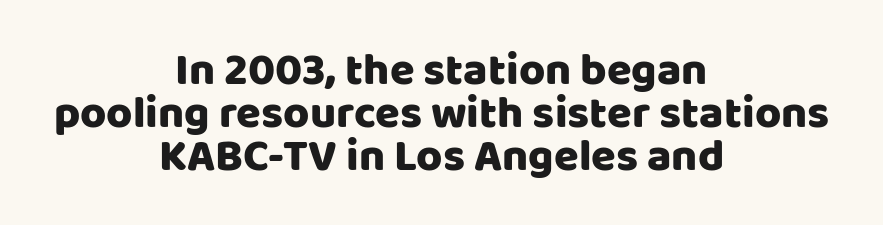
Q: Is the text italic (slanted)? A: No, it is upright.
Q: Is the typeface a serif or a sans-serif typeface? A: Sans-serif.
Q: Is the text underlined? A: No.
Q: How is the paragraph aligned? A: Centered.
Q: Is the spacing between letters normal or unusually wide? A: Normal.
Q: Is the spacing between lines tight, normal or loose? A: Tight.
Q: Width (condensed, normal, or wide)? A: Normal.
Q: Stroke contrast? A: Low.
Q: x-height? A: Large.
Q: Monospaced? A: No.
